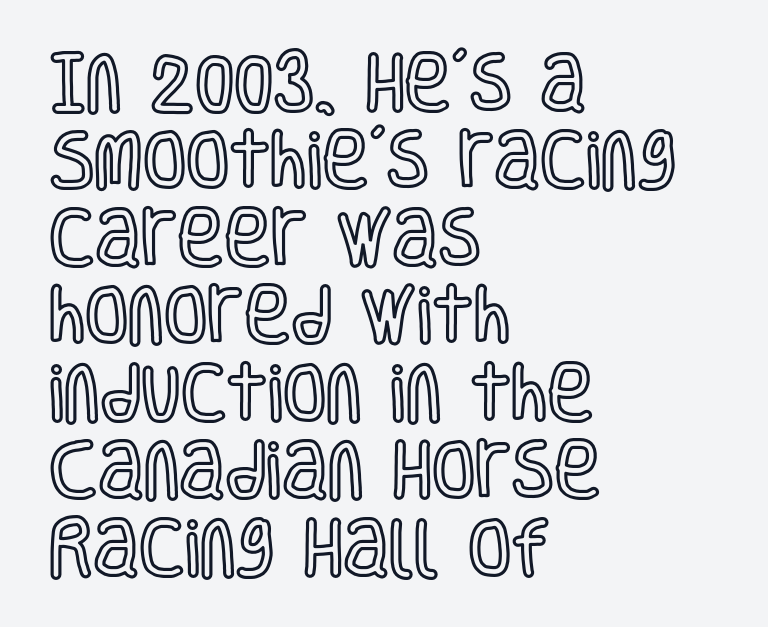
Q: Is the text italic (slanted)? A: No, it is upright.
Q: Is the text underlined? A: No.
Q: How is the paragraph aligned? A: Left-aligned.
Q: Is the spacing between letters normal or unusually wide? A: Normal.
Q: Width (condensed, normal, or wide)? A: Condensed.
Q: x-height? A: Large.
Q: Monospaced? A: No.
